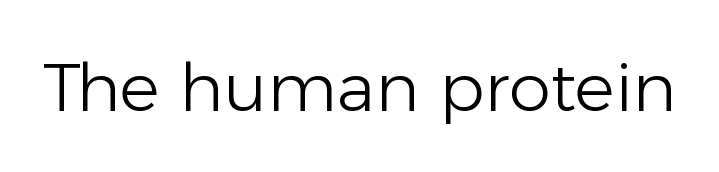
Q: Is the text bold? A: No.
Q: Is the text italic (slanted)? A: No, it is upright.
Q: Is the typeface a serif or a sans-serif typeface? A: Sans-serif.
Q: Is the text underlined? A: No.
Q: Is the spacing between letters normal or unusually wide? A: Normal.
Q: Width (condensed, normal, or wide)? A: Normal.
Q: Stroke contrast? A: Low.
Q: x-height? A: Medium.
Q: Monospaced? A: No.
